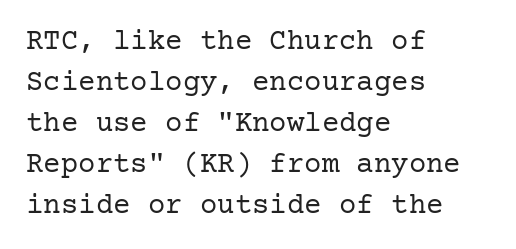
{"serif": "yes", "italic": "no", "bold": "no", "weight": "regular", "width": "normal", "stroke_contrast": "low", "x_height": "medium", "underline": "no", "align": "left", "line_spacing": "normal", "line_spacing_ratio": 1.41, "letter_spacing": "normal", "letter_spacing_em": 0.0, "glyph_px": 29}
